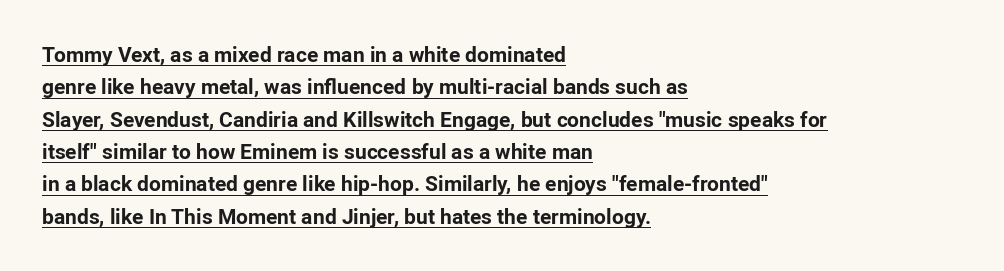
Nobody touched the tracking dial on this one. Typesetter's note: full bold, strokes at maximum text heaviness. Like a heading marked for emphasis, these lines bear an underscore. Quick note: interline space is typical. Posture: upright roman. All the whitespace from short lines collects on the right.
